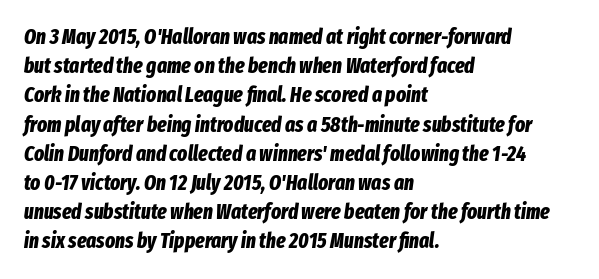
The image shows 21 px bold type, italic (leaning right); set left-aligned, normal line spacing (1.39x), normal letter spacing, not underlined.
